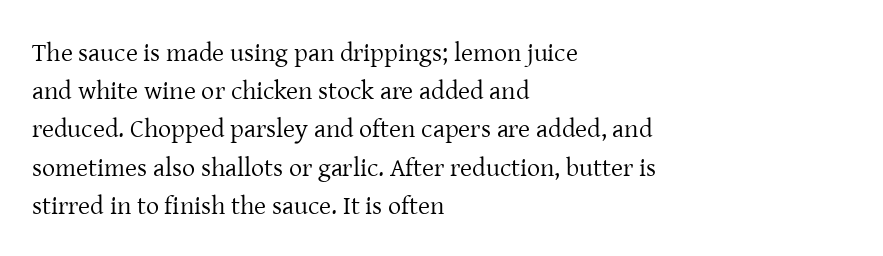
The image shows 26 px text type, upright; set left-aligned, normal line spacing (1.47x), normal letter spacing, not underlined.
